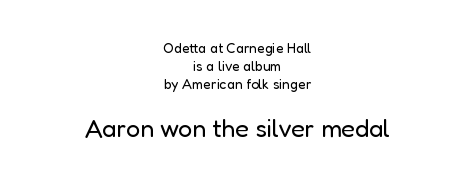
The image shows 25 px text type, upright; set centered, normal line spacing (1.27x), normal letter spacing, not underlined; the second (bottom) block is 1.79x larger.
